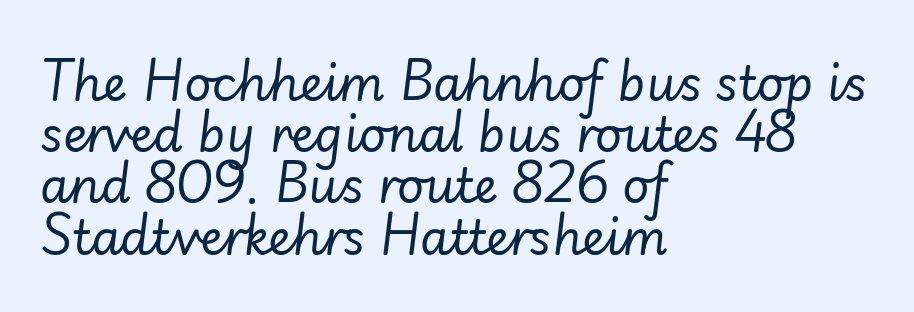
The image shows 47 px regular-weight type, italic (leaning right); set left-aligned, tight line spacing (1.09x), normal letter spacing, not underlined; low stroke contrast and a small x-height.
